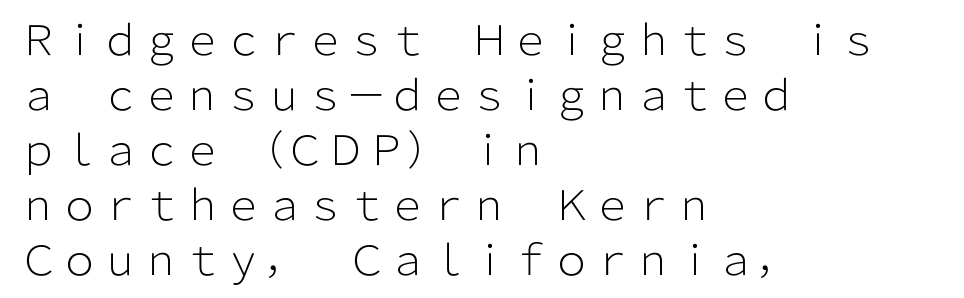
The image shows 41 px light sans-serif type, upright; set left-aligned, normal line spacing (1.34x), normal letter spacing, not underlined; low stroke contrast and a medium x-height.
